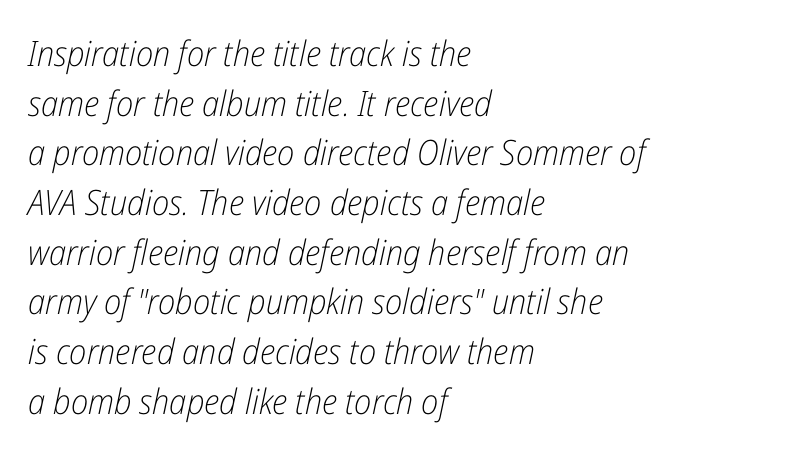
A normal amount of white space separates one row of letters from the next. The letterforms sit shoulder to shoulder at normal distance. One-word summary of the alignment: left. Beneath every word, the page is bare.
